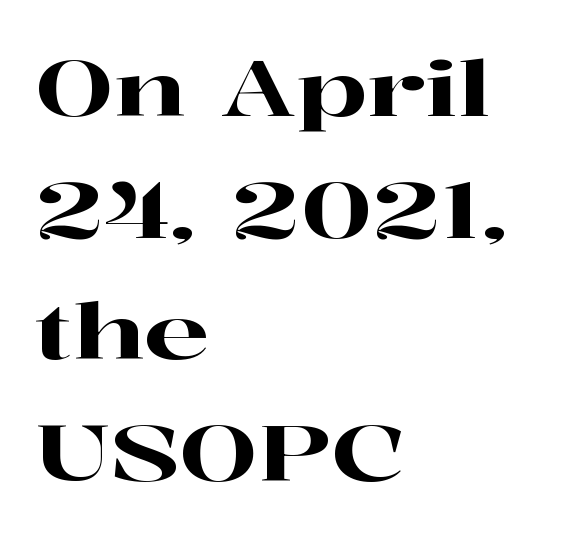
Q: Is the text italic (slanted)? A: No, it is upright.
Q: Is the typeface a serif or a sans-serif typeface? A: Serif.
Q: Is the text underlined? A: No.
Q: How is the paragraph aligned? A: Left-aligned.
Q: Is the spacing between letters normal or unusually wide? A: Normal.
Q: Is the spacing between lines tight, normal or loose? A: Normal.
Q: Width (condensed, normal, or wide)? A: Wide.
Q: Stroke contrast? A: High.
Q: x-height? A: Medium.
Q: Monospaced? A: No.
